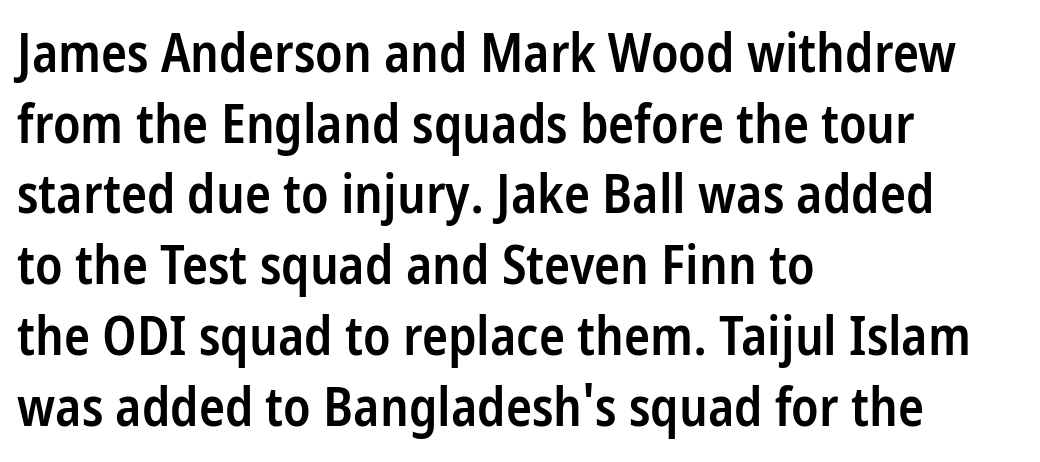
{"serif": "no", "italic": "no", "bold": "semi", "weight": "semibold", "width": "condensed", "stroke_contrast": "low", "x_height": "medium", "monospaced": "no", "underline": "no", "align": "left", "line_spacing": "normal", "line_spacing_ratio": 1.31, "letter_spacing": "normal", "letter_spacing_em": 0.0, "glyph_px": 54}
